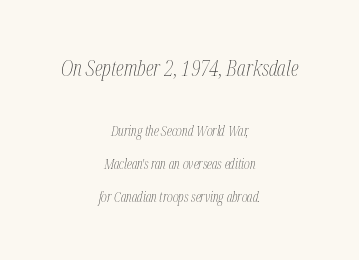
{"italic": "yes", "lean": "right", "slant_degrees": 12, "bold": "no", "underline": "no", "align": "center", "line_spacing": "loose", "line_spacing_ratio": 2.35, "letter_spacing": "normal", "letter_spacing_em": 0.0, "larger_block": "first", "size_ratio": 1.57, "glyph_px": 22}
